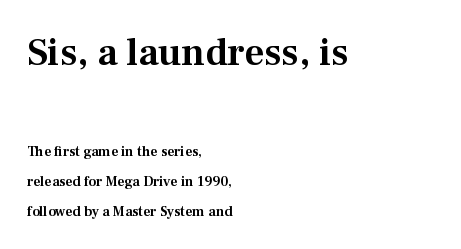
The lines are spread far apart with generous leading. In terms of letterform style, serifs are clearly present. It's the straight-up-and-down kind of type. Nobody touched the tracking dial on this one. Clear beneath every line of the passage. Caption: upper text group enlarged, lower text group reduced.
